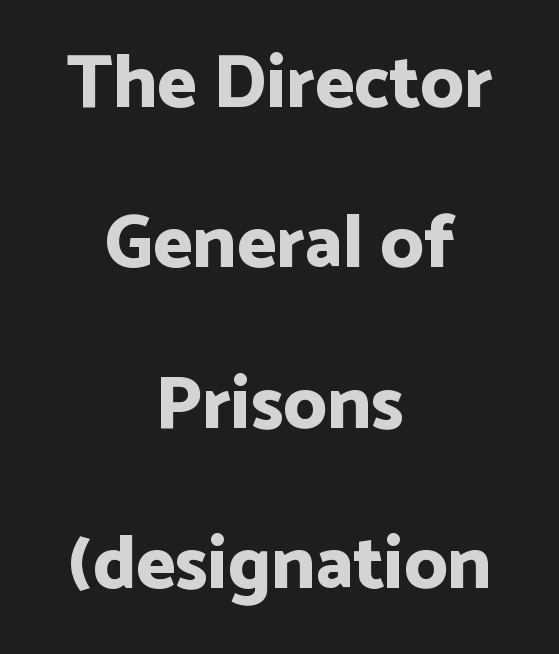
{"serif": "no", "italic": "no", "bold": "yes", "weight": "bold", "width": "normal", "stroke_contrast": "low", "x_height": "medium", "monospaced": "no", "underline": "no", "align": "center", "line_spacing": "loose", "line_spacing_ratio": 2.14, "letter_spacing": "normal", "letter_spacing_em": 0.0, "glyph_px": 75}
